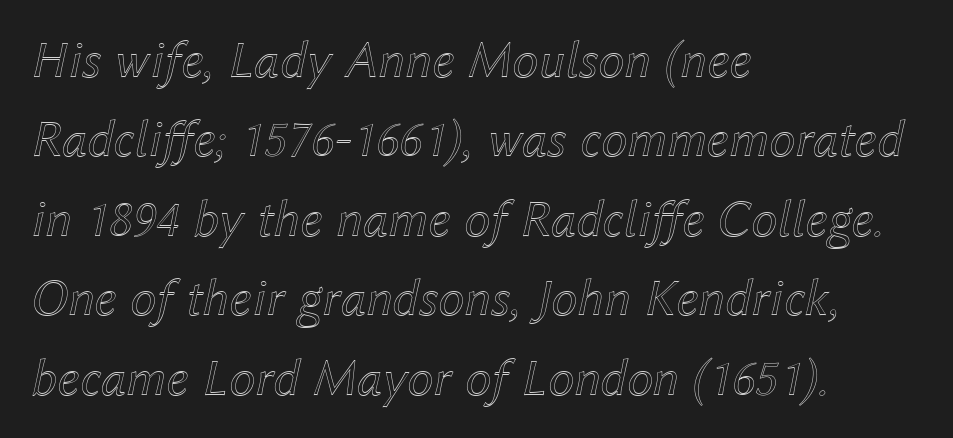
Check under the words: just untouched page. The setting favours the left margin, as ordinary paragraphs usually do. Posture: slanted. Is this a fixed-width face? No — the glyphs have proportional, varying widths. The type is set solid horizontally, with unmodified tracking.
